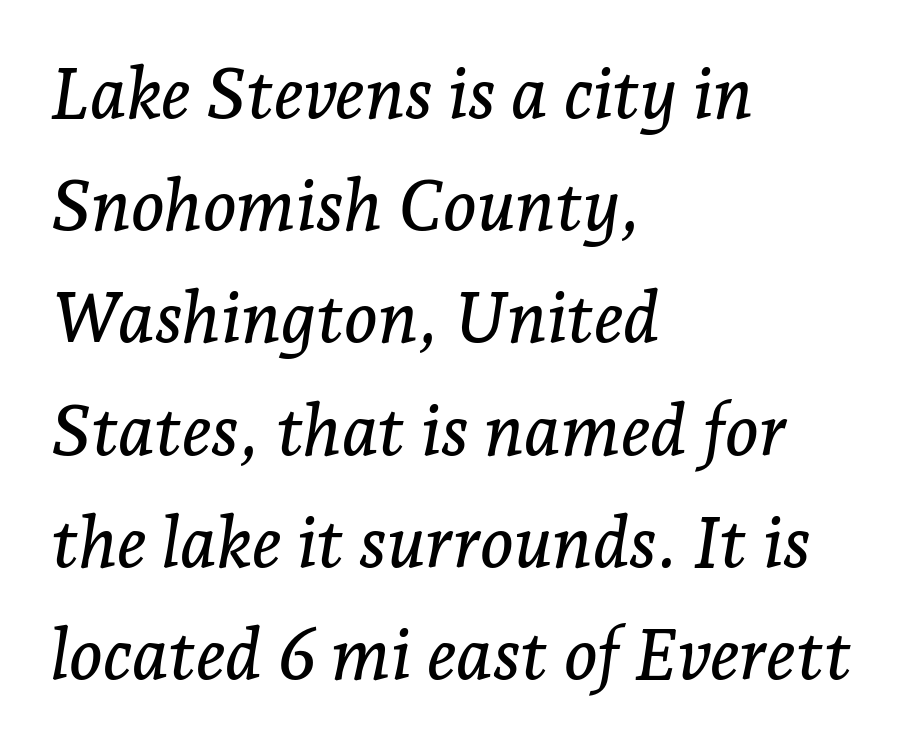
The image shows 71 px serif type, italic (leaning right); set left-aligned, normal line spacing (1.58x), normal letter spacing, not underlined; low stroke contrast and a medium x-height.
